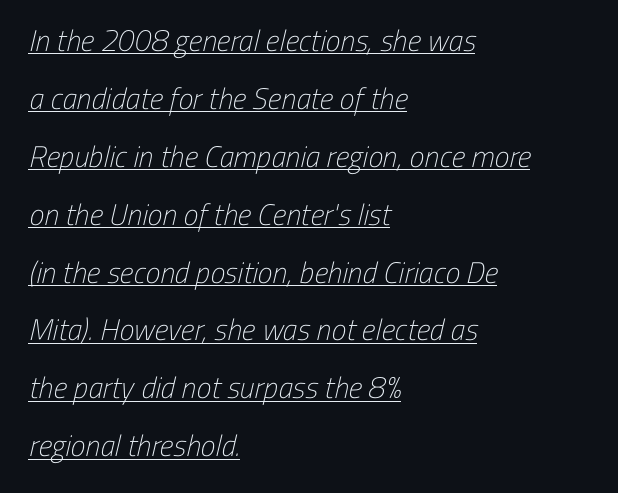
Varying glyph widths throughout — classic text-font behaviour. The rendering uses a large line-height, opening up the rows. Does the type have serifs? No, each stem ends abruptly. Inter-character spacing is left at the font's built-in metrics. The characters are drawn with everyday or finer stroke widths. The face used here appears with an underline applied.
